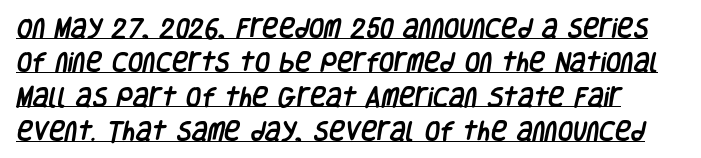
The image shows 22 px text type; set normal line spacing (1.56x), normal letter spacing, underlined.
